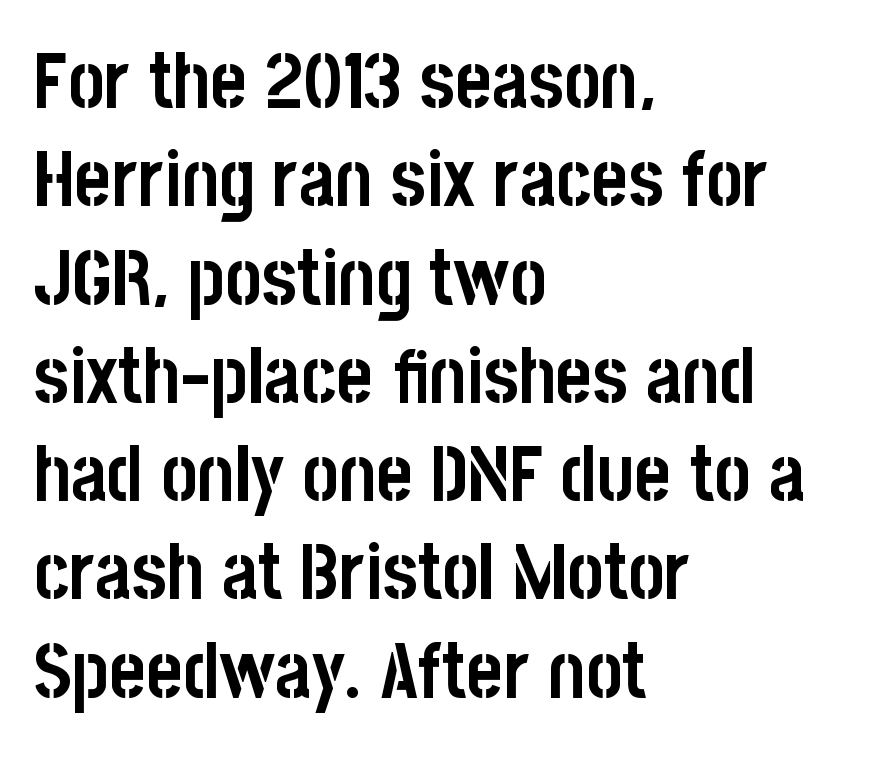
Q: Is the text bold? A: Yes.
Q: Is the text italic (slanted)? A: No, it is upright.
Q: Is the typeface a serif or a sans-serif typeface? A: Sans-serif.
Q: Is the text underlined? A: No.
Q: How is the paragraph aligned? A: Left-aligned.
Q: Is the spacing between letters normal or unusually wide? A: Normal.
Q: Is the spacing between lines tight, normal or loose? A: Normal.
Q: Width (condensed, normal, or wide)? A: Condensed.
Q: Stroke contrast? A: Low.
Q: x-height? A: Large.
Q: Monospaced? A: No.
